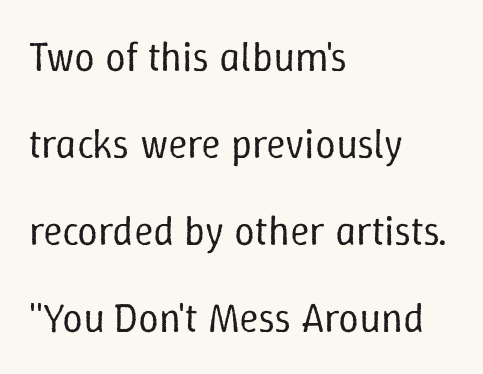
{"italic": "no", "bold": "no", "weight": "regular", "width": "normal", "stroke_contrast": "low", "x_height": "medium", "monospaced": "no", "underline": "no", "align": "left", "line_spacing": "loose", "line_spacing_ratio": 2.12, "letter_spacing": "normal", "letter_spacing_em": 0.0, "glyph_px": 41}
